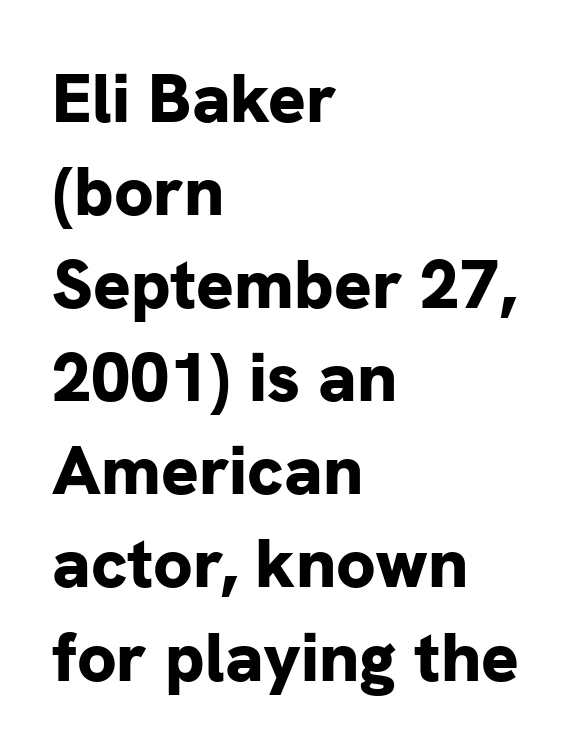
Which margin do the lines hug? The left one — the right edge is uneven. These lines keep a tight, regular rhythm from letter to letter. Think of a printed novel: that variable character pitch is what you see here. Designer's note — italics off, roman on. These lines carry a lot of weight — the face is fully bold.
